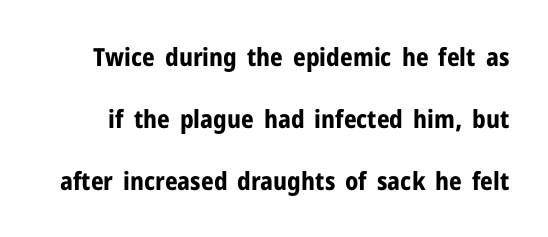
Upright lettering throughout. The space between consecutive lines is lavish. A typesetter would call this zero additional tracking. The glyphs have the mass of a bold cut.
